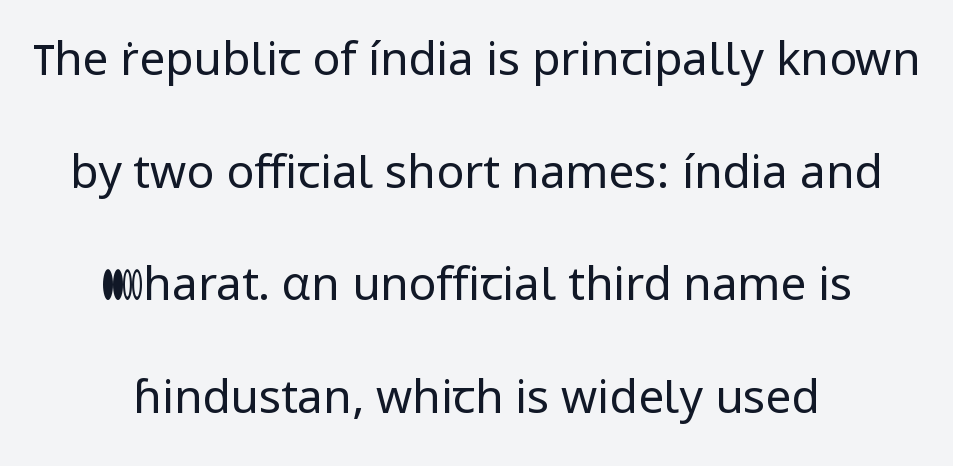
The compositor balanced each line on the midline. Every stem runs plumb, perpendicular to the baseline. A typesetter would call this proportional, since set widths differ per character. Underline: absent. Each letter's strokes conclude bluntly, with no projecting serifs.
